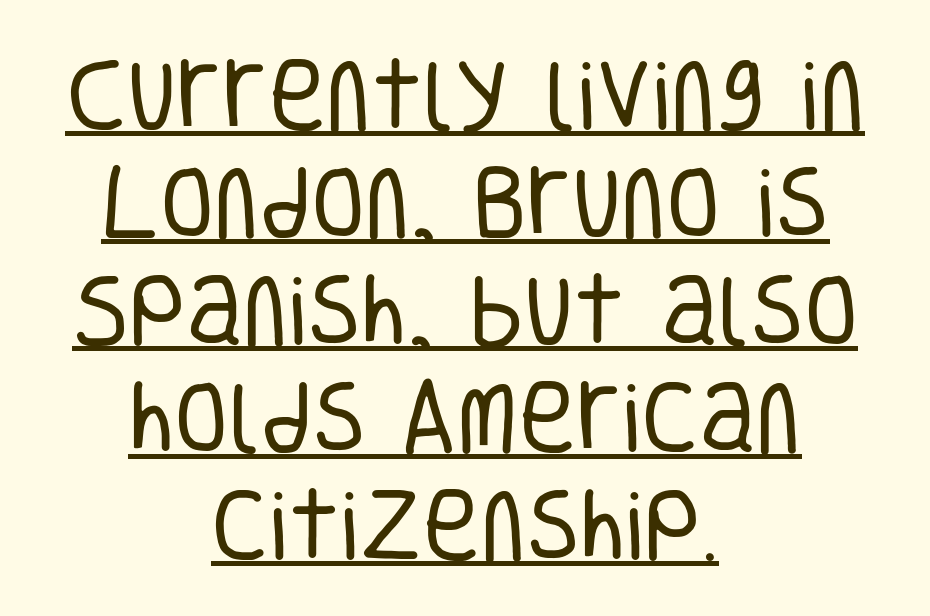
The image shows 79 px regular-weight, condensed sans-serif type, upright; set centered, normal line spacing (1.36x), normal letter spacing, underlined; low stroke contrast and a large x-height.
